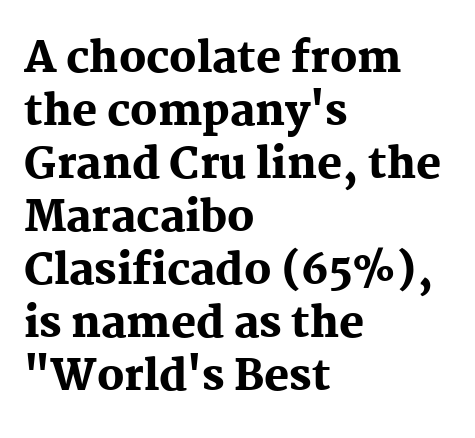
The glyphs have the mass of a bold cut. The text was rendered using a seriffed face with decorative stroke endings. Summary of vertical rhythm: regular, with standard interline spacing. The type sits square on the baseline with zero lean. Each letter keeps its own natural width here, so spacing adapts to shape. The face used here is rendered with its standard letterfit.
